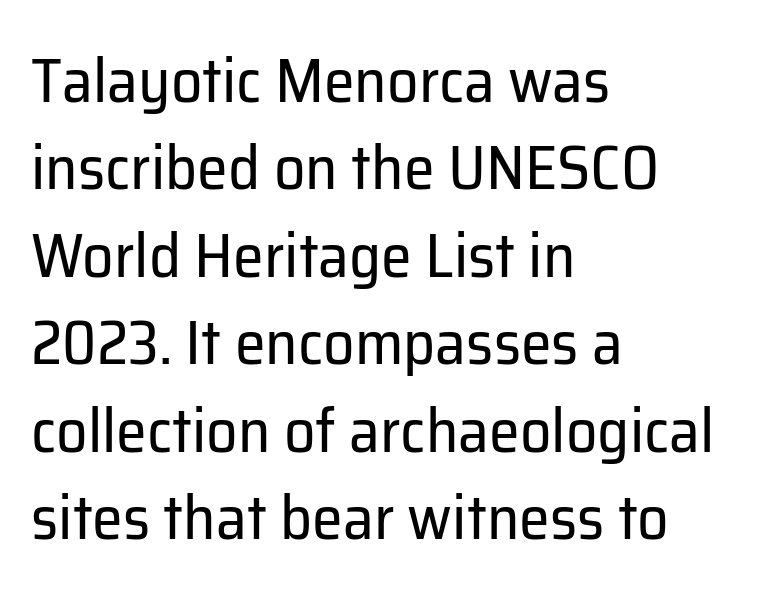
Descenders are the only things crossing below the line. What stands out about the letter spacing? Nothing — it is the standard amount. Rows of type keep a routine distance in the vertical direction. Visually the block forms a straight wall on the left and a jagged coastline on the right.
